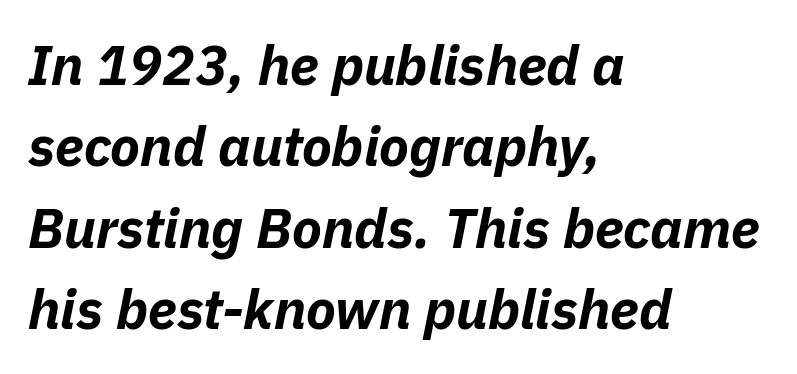
The image shows 55 px bold type, italic (leaning right); set left-aligned, normal line spacing (1.48x), normal letter spacing, not underlined; low stroke contrast and a medium x-height.
